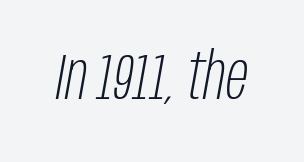
No word sits above an underline. Varying glyph widths throughout — classic text-font behaviour. This sample uses an oblique cut, with every glyph tilted off the vertical. Short note: letters normally spaced.
